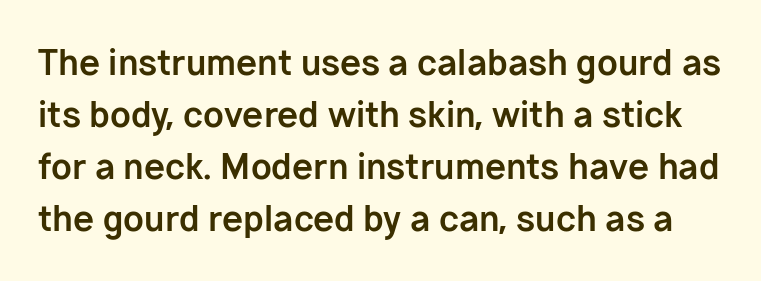
{"serif": "no", "italic": "no", "bold": "yes", "weight": "bold", "width": "normal", "stroke_contrast": "low", "x_height": "medium", "monospaced": "no", "underline": "no", "line_spacing": "normal", "line_spacing_ratio": 1.53, "letter_spacing": "normal", "letter_spacing_em": 0.0, "glyph_px": 34}
